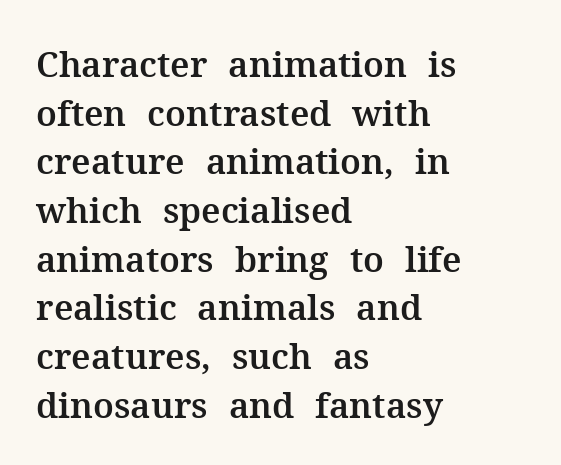
The ragged edge is on the right, which tells us the setting is flush left. Just letters on the line, the space beneath them empty. Students, note that the glyphs here touch the page at normal intervals. Unlike italic type, these characters show no tilt at all. The passage shown is typed in a proportional face where columns would drift.
